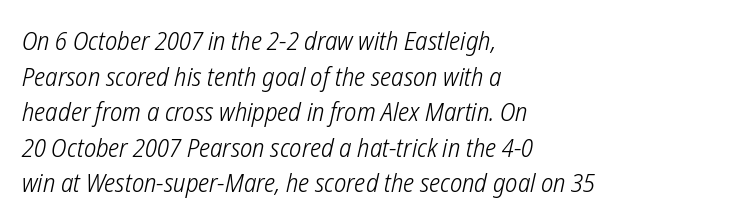
The horizontal fit of the characters is conventional and even. Quick note: interline space is typical. Reading down the block, your eye returns to a fixed left position each line. Compared with a typical body face, this is equally light or lighter still. Quick note: underline off.
